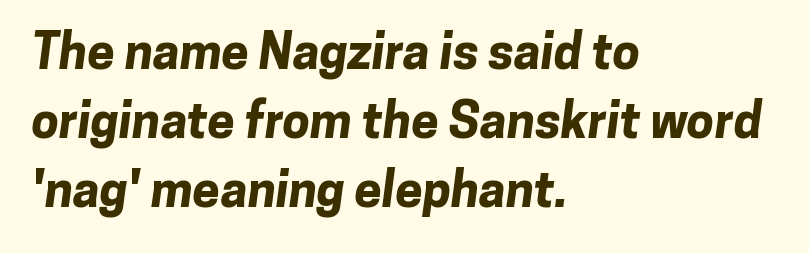
{"serif": "no", "bold": "yes", "weight": "bold", "width": "normal", "stroke_contrast": "low", "x_height": "medium", "monospaced": "no", "underline": "no", "align": "left", "line_spacing": "normal", "line_spacing_ratio": 1.41, "letter_spacing": "normal", "letter_spacing_em": 0.0, "glyph_px": 49}
